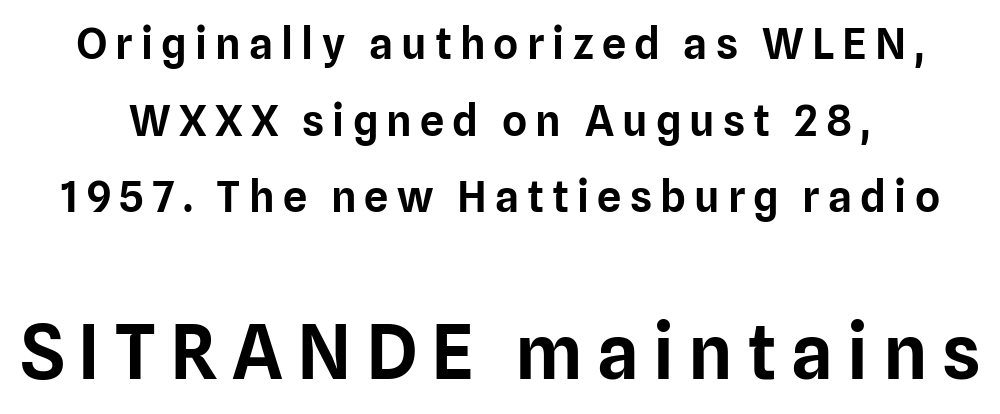
Q: Is the text italic (slanted)? A: No, it is upright.
Q: Is the typeface a serif or a sans-serif typeface? A: Sans-serif.
Q: Is the text underlined? A: No.
Q: How is the paragraph aligned? A: Centered.
Q: Which block of text is set in a larger size, the first (top) or the second (bottom)? A: The second (bottom) one.
Q: Width (condensed, normal, or wide)? A: Normal.
Q: Stroke contrast? A: Low.
Q: x-height? A: Medium.
Q: Monospaced? A: No.
